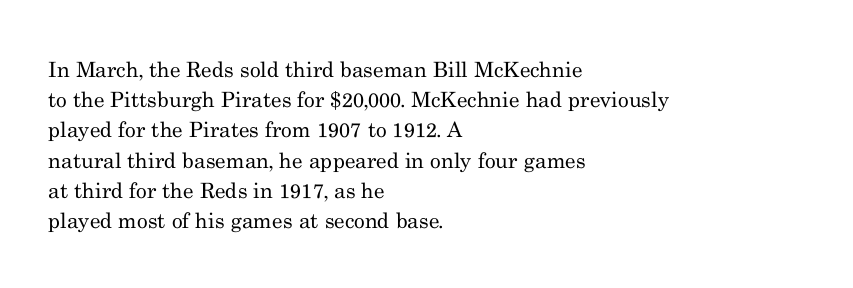
{"italic": "no", "bold": "no", "underline": "no", "align": "left", "line_spacing": "normal", "line_spacing_ratio": 1.44, "letter_spacing": "normal", "letter_spacing_em": 0.0, "glyph_px": 21}
